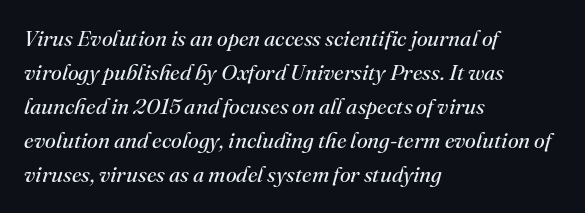
A light-to-regular cut is what we see here. The whole block is typeset with a tilt. The letters sit at their default tracking, neither squeezed nor spread. The lines in this sample share a left origin and differ only in where they stop. The space directly below the letters is spotless.
